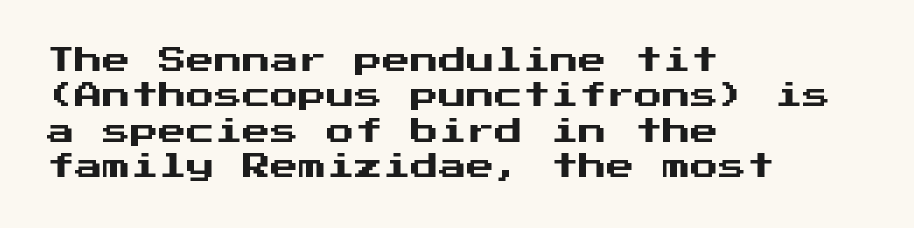
Bare-footed words on every line. It's the straight-up-and-down kind of type. The paragraph shown leans on its left margin. Are there feet on the stems? There aren't — it's a sans. The space between consecutive lines is moderate. Compared with typical body copy, the letter spacing here is the same.
